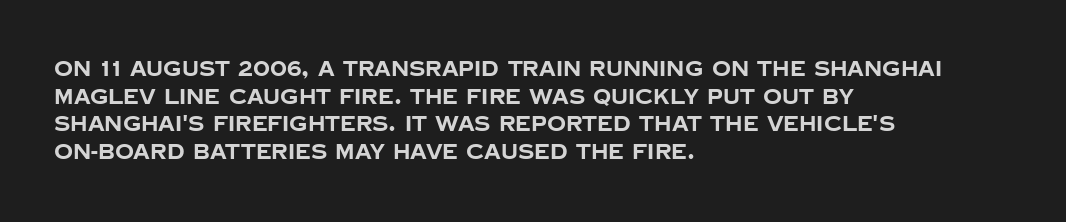
Q: Is the text bold? A: Yes.
Q: Is the text italic (slanted)? A: No, it is upright.
Q: Is the text underlined? A: No.
Q: How is the paragraph aligned? A: Left-aligned.
Q: Is the spacing between letters normal or unusually wide? A: Normal.
Q: Is the spacing between lines tight, normal or loose? A: Normal.
